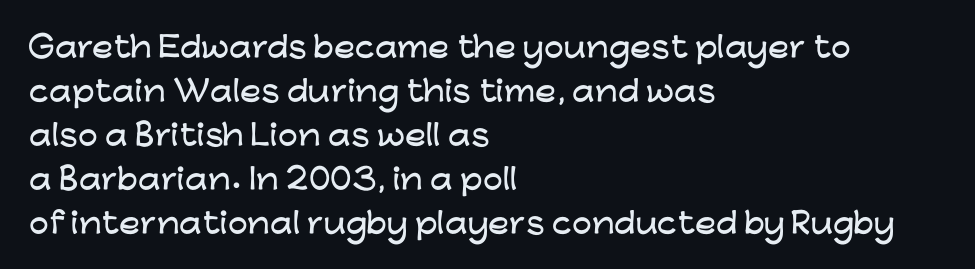
{"serif": "no", "italic": "no", "width": "wide", "stroke_contrast": "low", "x_height": "medium", "monospaced": "no", "underline": "no", "align": "left", "line_spacing": "normal", "line_spacing_ratio": 1.57, "letter_spacing": "normal", "letter_spacing_em": 0.0, "glyph_px": 28}
